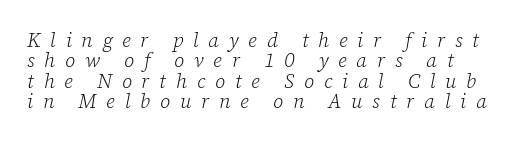
Characters follow at a spacing far wider than the type designer built in. Is the type slanted? Yes — the strokes lean at a clear angle. A typesetter would call this leading minimal, almost set solid. Is the type heavy? It reads as light-to-regular instead. Just letters on the line, the space beneath them empty.
